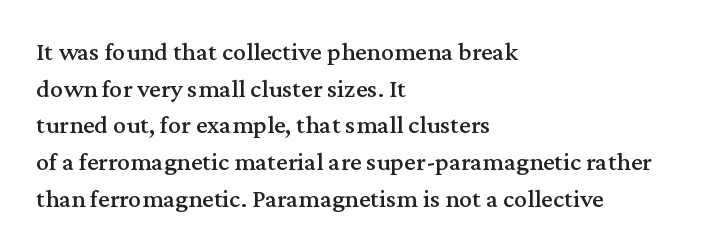
Q: Is the text italic (slanted)? A: No, it is upright.
Q: Is the text underlined? A: No.
Q: How is the paragraph aligned? A: Left-aligned.
Q: Is the spacing between letters normal or unusually wide? A: Normal.
Q: Is the spacing between lines tight, normal or loose? A: Normal.
